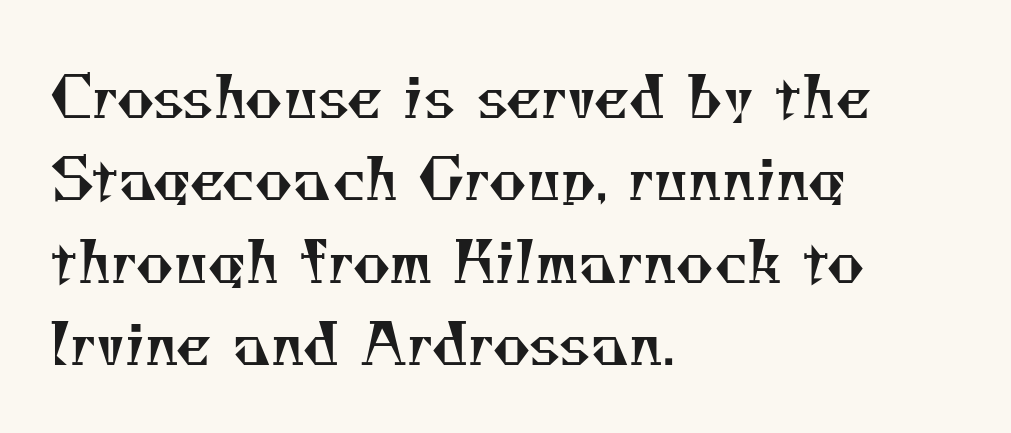
Default kerning and tracking; the words read as compact shapes. The area under the type is left untouched. Vertically, the passage feels balanced, rows spaced as you'd expect. The face used here is proportionally spaced, like ordinary book or web type. Stroke thickness stays within the range of a standard reading face or lighter. Teacher's note: observe the even left margin — that is flush-left alignment.
